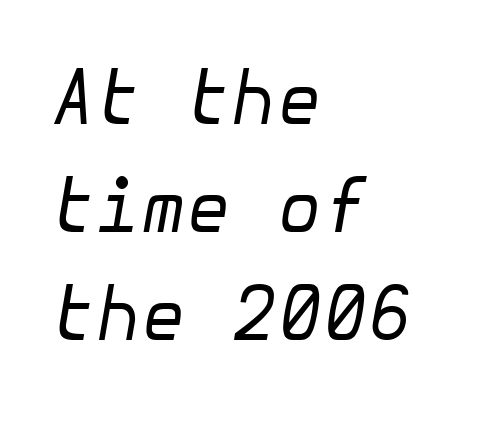
Q: Is the text bold? A: No.
Q: Is the text italic (slanted)? A: Yes, it leans right by about 10 degrees.
Q: Is the text underlined? A: No.
Q: How is the paragraph aligned? A: Left-aligned.
Q: Is the spacing between letters normal or unusually wide? A: Normal.
Q: Is the spacing between lines tight, normal or loose? A: Normal.
Q: Width (condensed, normal, or wide)? A: Normal.
Q: Stroke contrast? A: Low.
Q: x-height? A: Medium.
